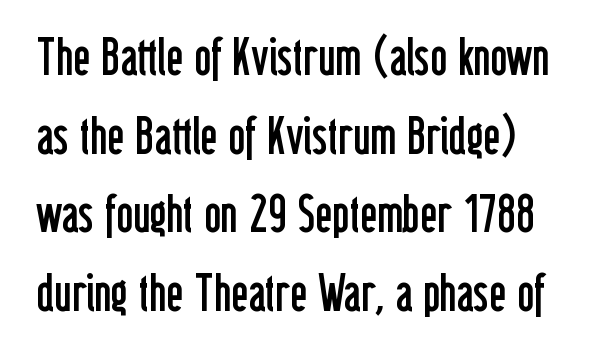
The image shows 52 px regular-weight, condensed sans-serif type, upright; set normal line spacing (1.51x), normal letter spacing, not underlined; low stroke contrast and a medium x-height.
